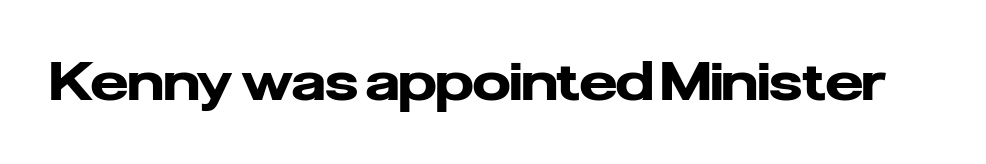
The image shows 53 px heavy sans-serif type, upright; set normal letter spacing, not underlined; low stroke contrast and a medium x-height.
